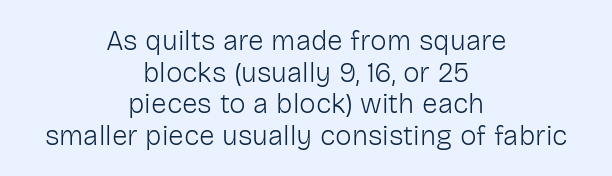
The image shows 28 px light sans-serif type, upright; set centered, tight line spacing (1.13x), normal letter spacing, not underlined; low stroke contrast and a medium x-height.
